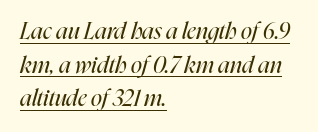
Q: Is the text bold? A: No.
Q: Is the text italic (slanted)? A: Yes, it leans right by about 16 degrees.
Q: Is the text underlined? A: Yes.
Q: How is the paragraph aligned? A: Left-aligned.
Q: Is the spacing between letters normal or unusually wide? A: Normal.
Q: Is the spacing between lines tight, normal or loose? A: Normal.
